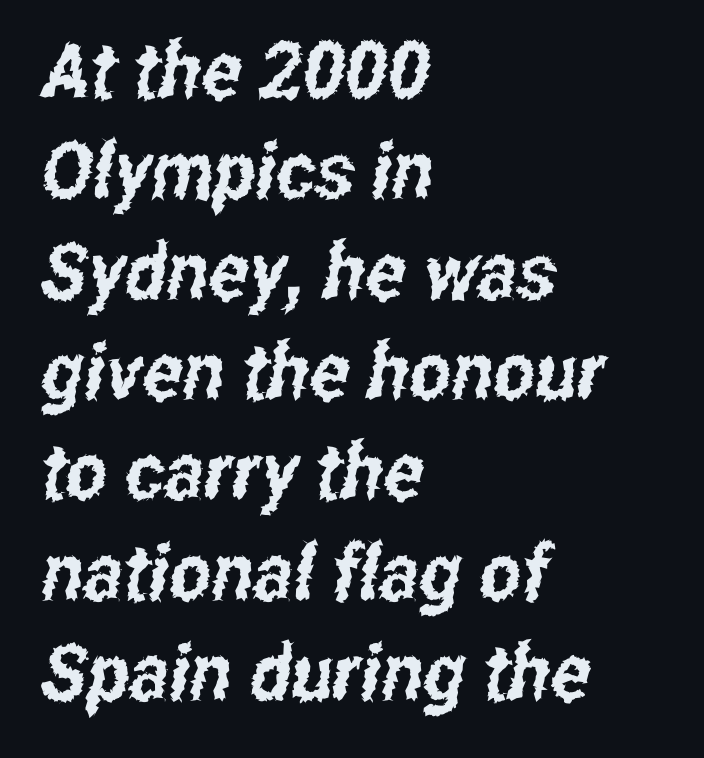
Q: Is the typeface a serif or a sans-serif typeface? A: Sans-serif.
Q: Is the text underlined? A: No.
Q: How is the paragraph aligned? A: Left-aligned.
Q: Is the spacing between letters normal or unusually wide? A: Normal.
Q: Is the spacing between lines tight, normal or loose? A: Normal.
Q: Width (condensed, normal, or wide)? A: Condensed.
Q: Stroke contrast? A: Low.
Q: x-height? A: Medium.
Q: Monospaced? A: No.
